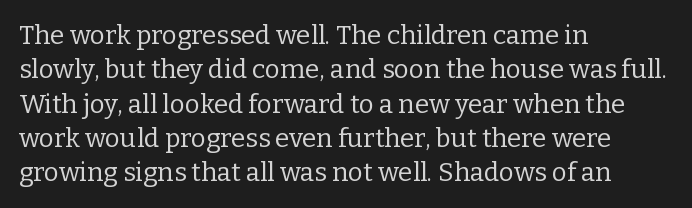
Leftover space on each line is placed entirely after the last word. Notice how the stems are strictly vertical — no italics here. The rendering uses a moderate line-height, typical for paragraphs. Underlining? Definitely not there. A light-to-regular cut is what we see here.
